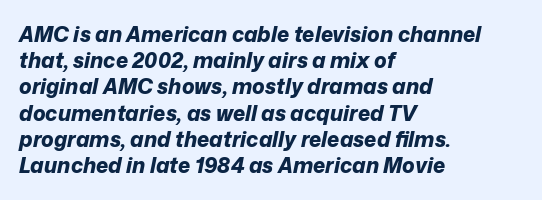
The image shows 21 px bold type, italic (leaning right); set left-aligned, normal line spacing (1.25x), normal letter spacing, not underlined.
